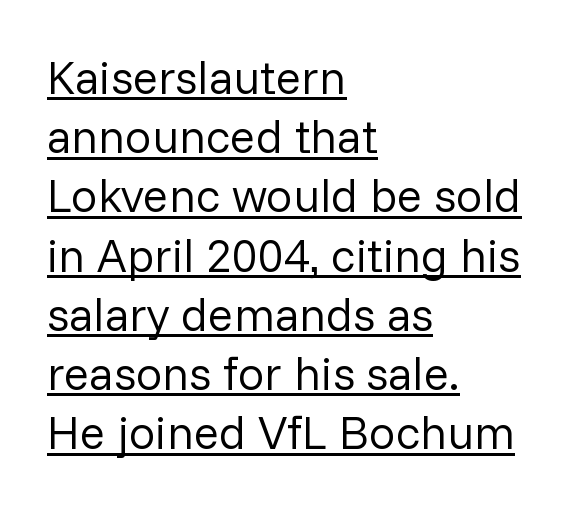
The image shows 47 px regular-weight sans-serif type, upright; set left-aligned, normal line spacing (1.26x), normal letter spacing, underlined; low stroke contrast and a medium x-height.
